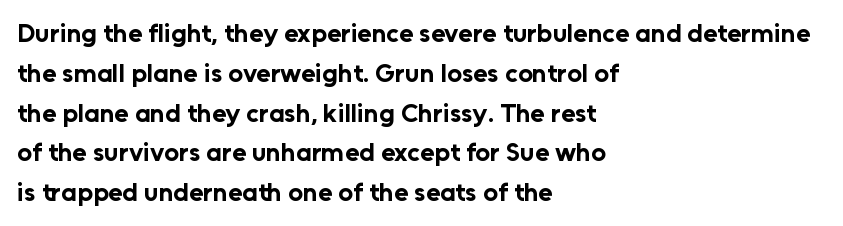
Plenty of ink on the page — the face is bold. Vertical spacing — default. Descenders hang freely into open space. All the whitespace from short lines collects on the right. This rendering leaves character spacing at its baseline value. Do the letters lean? They stand straight.
